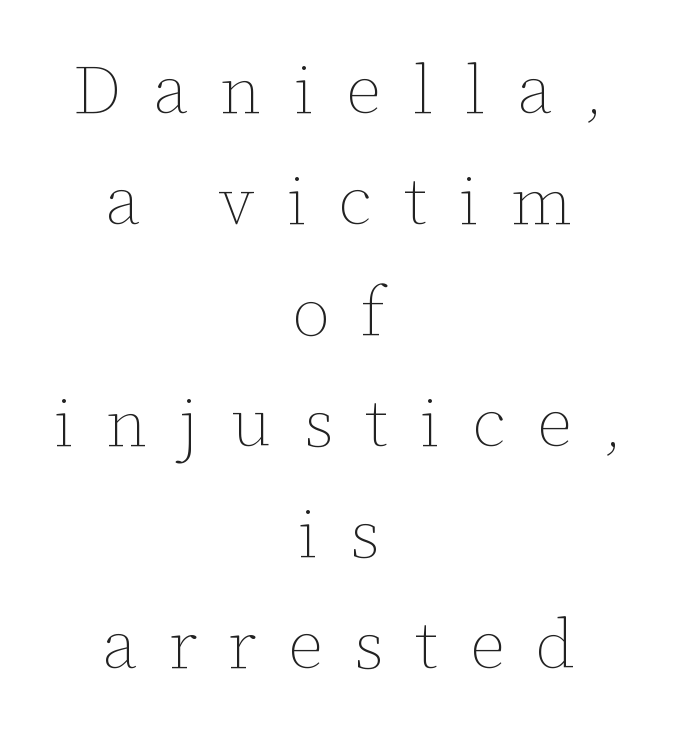
Q: Is the text bold? A: No.
Q: Is the text italic (slanted)? A: No, it is upright.
Q: Is the text underlined? A: No.
Q: How is the paragraph aligned? A: Centered.
Q: Is the spacing between letters normal or unusually wide? A: Unusually wide.
Q: Is the spacing between lines tight, normal or loose? A: Normal.
Q: Width (condensed, normal, or wide)? A: Normal.
Q: Stroke contrast? A: Low.
Q: x-height? A: Medium.
Q: Monospaced? A: No.
